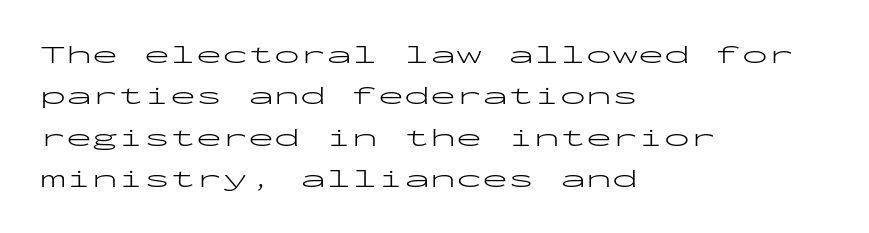
{"italic": "no", "bold": "no", "underline": "no", "align": "left", "line_spacing": "normal", "line_spacing_ratio": 1.59, "letter_spacing": "normal", "letter_spacing_em": 0.0, "glyph_px": 26}
